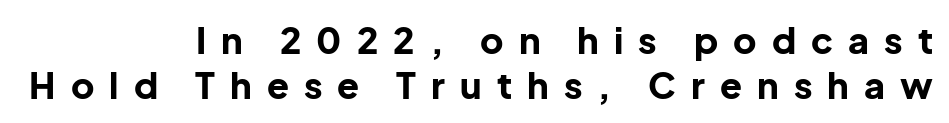
{"serif": "no", "italic": "no", "bold": "yes", "weight": "bold", "width": "normal", "stroke_contrast": "low", "x_height": "medium", "monospaced": "no", "underline": "no", "align": "right", "line_spacing": "normal", "line_spacing_ratio": 1.25, "letter_spacing": "wide", "letter_spacing_em": 0.42, "glyph_px": 36}
